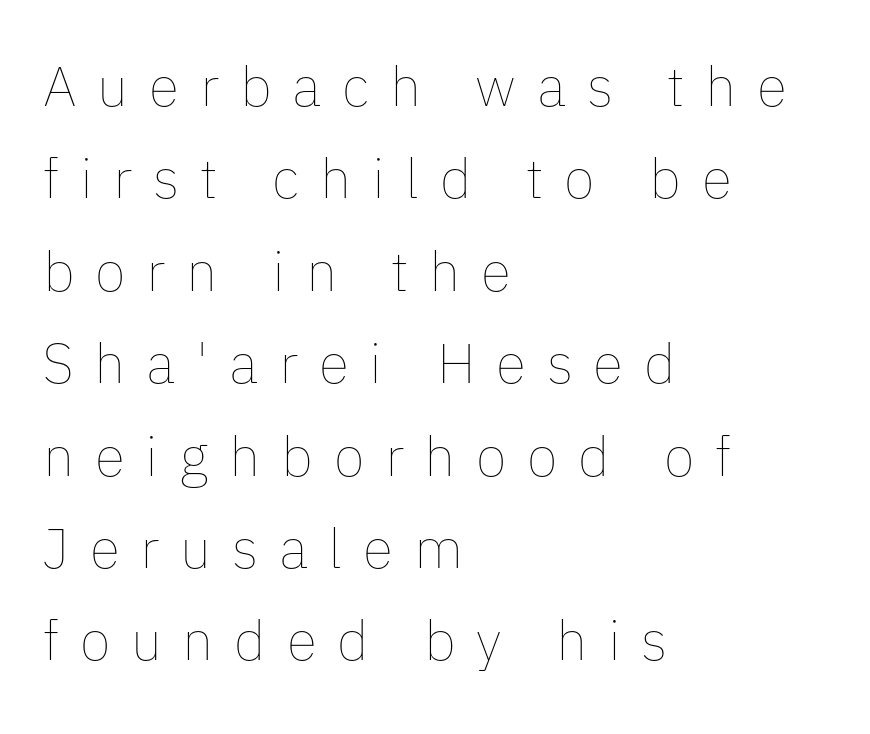
Q: Is the text bold? A: No.
Q: Is the text italic (slanted)? A: No, it is upright.
Q: Is the text underlined? A: No.
Q: How is the paragraph aligned? A: Left-aligned.
Q: Is the spacing between letters normal or unusually wide? A: Unusually wide.
Q: Is the spacing between lines tight, normal or loose? A: Normal.
Q: Width (condensed, normal, or wide)? A: Normal.
Q: Stroke contrast? A: Low.
Q: x-height? A: Medium.
Q: Monospaced? A: No.
